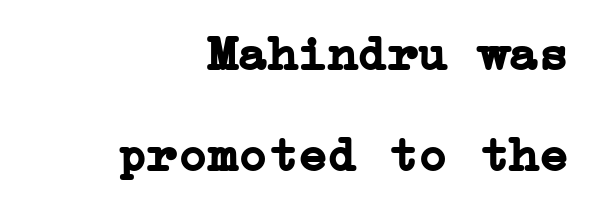
Q: Is the text bold? A: Yes.
Q: Is the text italic (slanted)? A: No, it is upright.
Q: Is the typeface a serif or a sans-serif typeface? A: Serif.
Q: Is the text underlined? A: No.
Q: How is the paragraph aligned? A: Right-aligned.
Q: Is the spacing between letters normal or unusually wide? A: Normal.
Q: Is the spacing between lines tight, normal or loose? A: Loose.
Q: Width (condensed, normal, or wide)? A: Normal.
Q: Stroke contrast? A: Low.
Q: x-height? A: Medium.
